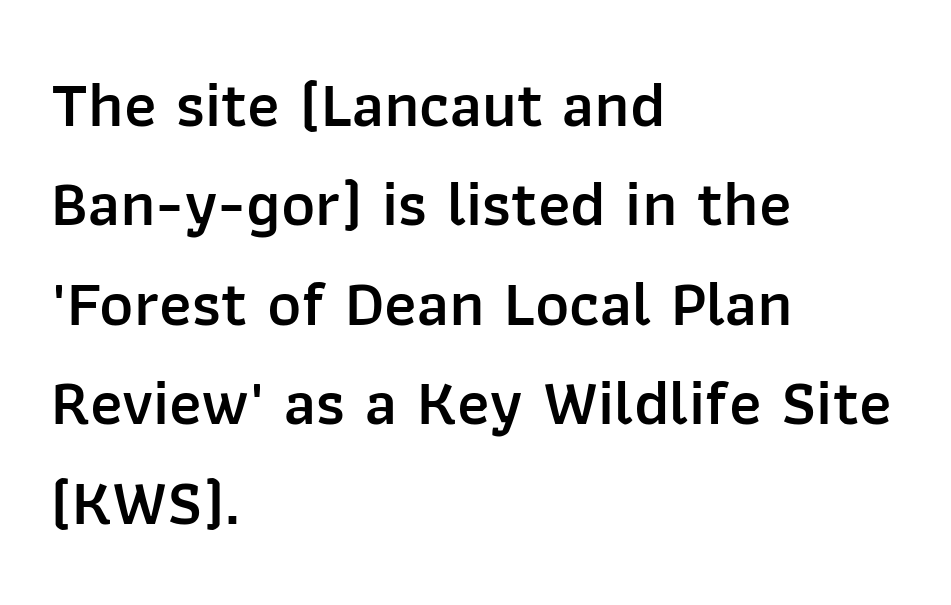
The passage shown has conventional tracking throughout. Do the characters align in a grid? No, the font is proportional. The text was rendered using a sans face with plain stroke endings. In terms of weight, the rendering is demibold, just under bold.
